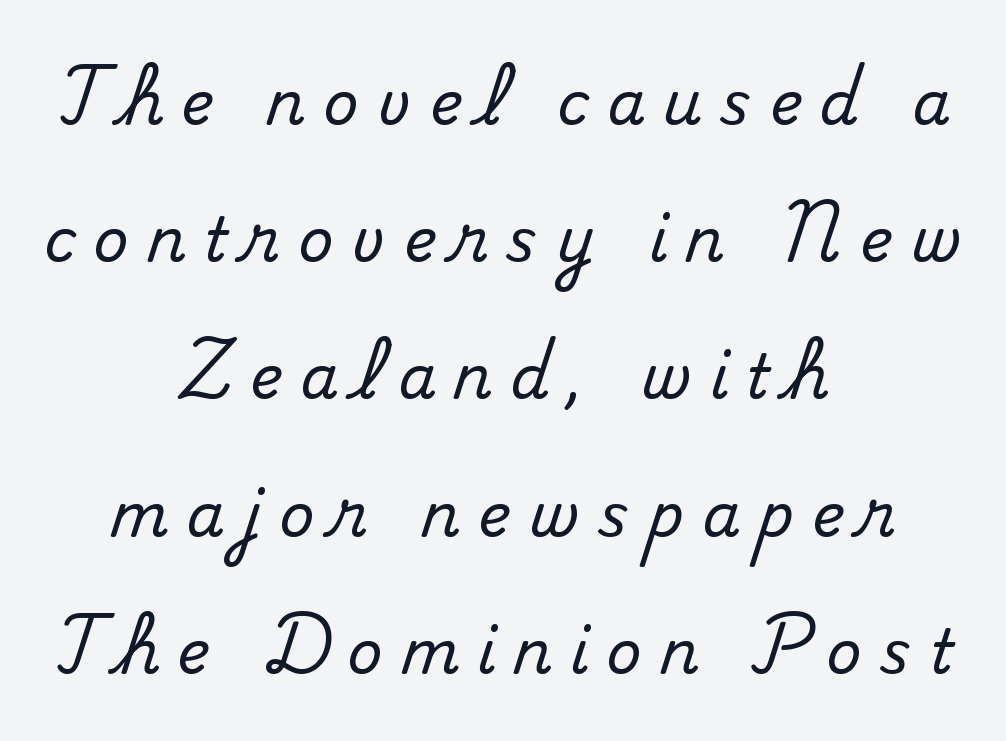
{"serif": "yes", "width": "normal", "stroke_contrast": "medium", "x_height": "small", "monospaced": "no", "underline": "no", "align": "center", "line_spacing": "loose", "line_spacing_ratio": 2.25, "letter_spacing": "wide", "letter_spacing_em": 0.29, "glyph_px": 61}
